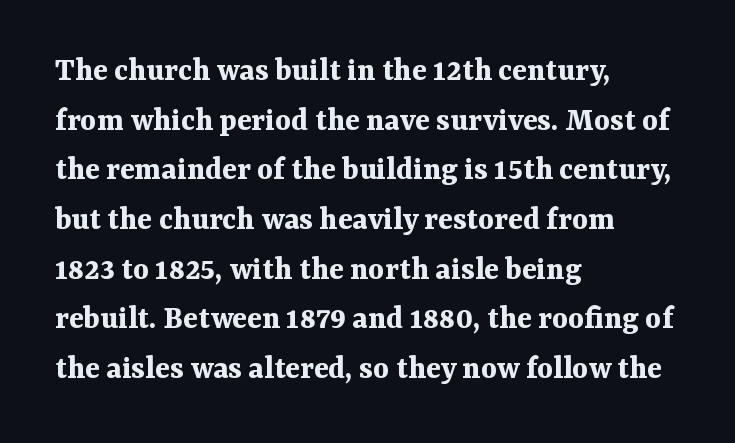
Q: Is the text bold? A: Yes.
Q: Is the text italic (slanted)? A: No, it is upright.
Q: Is the typeface a serif or a sans-serif typeface? A: Serif.
Q: Is the text underlined? A: No.
Q: How is the paragraph aligned? A: Left-aligned.
Q: Is the spacing between letters normal or unusually wide? A: Normal.
Q: Is the spacing between lines tight, normal or loose? A: Normal.
Q: Width (condensed, normal, or wide)? A: Normal.
Q: Stroke contrast? A: Medium.
Q: x-height? A: Medium.
Q: Monospaced? A: No.
